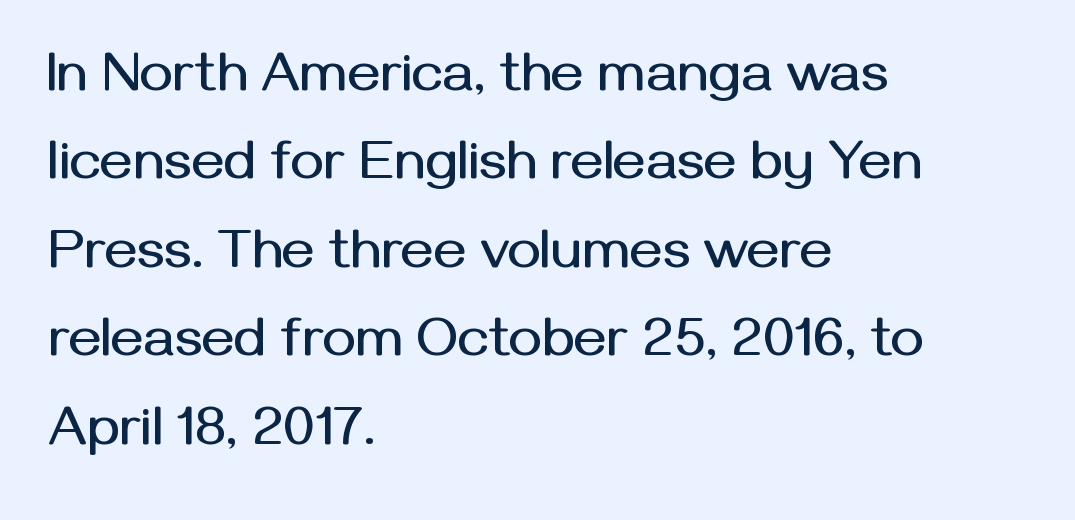
{"serif": "no", "italic": "no", "width": "normal", "stroke_contrast": "medium", "x_height": "medium", "monospaced": "no", "underline": "no", "align": "left", "line_spacing": "normal", "line_spacing_ratio": 1.58, "letter_spacing": "normal", "letter_spacing_em": 0.0, "glyph_px": 56}
